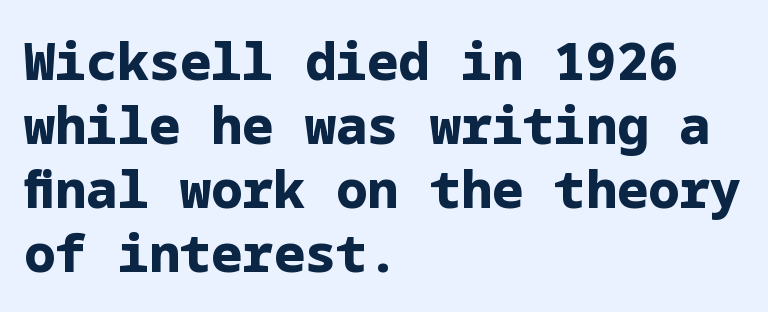
Quick note: not italic, upright. The designer went with a sans here, leaving each stem footless. These lines carry a lot of weight — the face is fully bold. How are the letters spaced? Ordinarily, with no added tracking. These lines are set flush left with a ragged right edge. The glyphs are unaccompanied by any horizontal stroke below them.
